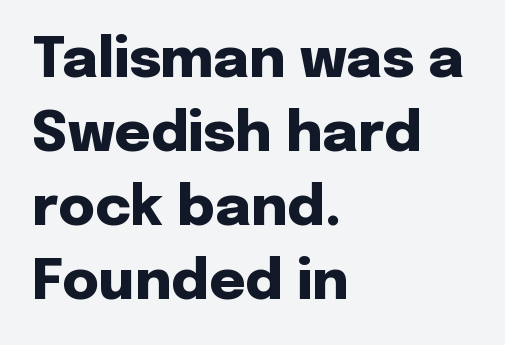
Q: Is the text bold? A: Yes.
Q: Is the text italic (slanted)? A: No, it is upright.
Q: Is the typeface a serif or a sans-serif typeface? A: Sans-serif.
Q: Is the text underlined? A: No.
Q: How is the paragraph aligned? A: Left-aligned.
Q: Is the spacing between letters normal or unusually wide? A: Normal.
Q: Is the spacing between lines tight, normal or loose? A: Normal.
Q: Width (condensed, normal, or wide)? A: Normal.
Q: Stroke contrast? A: Low.
Q: x-height? A: Medium.
Q: Monospaced? A: No.
